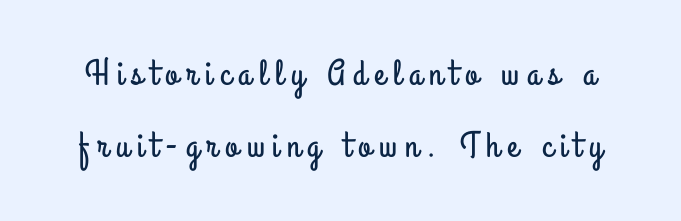
{"serif": "no", "italic": "no", "width": "condensed", "stroke_contrast": "low", "x_height": "small", "monospaced": "no", "underline": "no", "line_spacing": "loose", "line_spacing_ratio": 2.01, "letter_spacing": "wide", "letter_spacing_em": 0.22, "glyph_px": 36}
